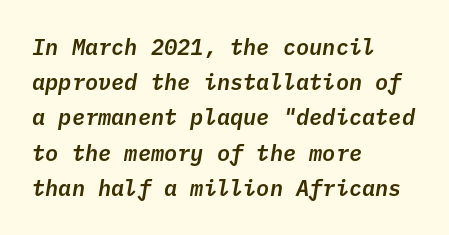
Q: Is the text italic (slanted)? A: Yes, it leans right by about 10 degrees.
Q: Is the text underlined? A: No.
Q: How is the paragraph aligned? A: Left-aligned.
Q: Is the spacing between letters normal or unusually wide? A: Normal.
Q: Is the spacing between lines tight, normal or loose? A: Normal.
